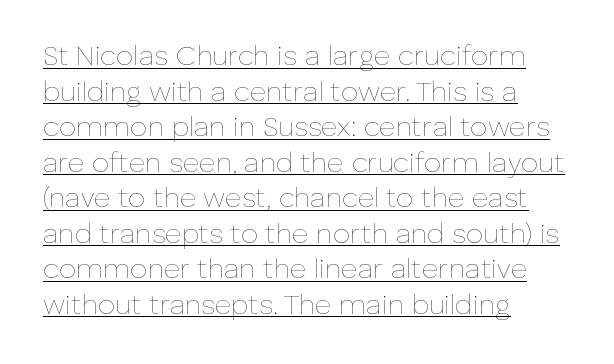
{"italic": "no", "bold": "no", "weight": "thin", "width": "normal", "stroke_contrast": "low", "x_height": "medium", "monospaced": "no", "underline": "yes", "align": "left", "line_spacing": "normal", "line_spacing_ratio": 1.27, "letter_spacing": "normal", "letter_spacing_em": 0.0, "glyph_px": 28}
